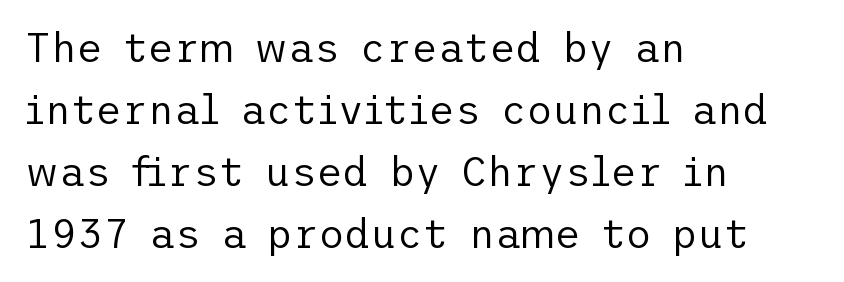
Q: Is the text bold? A: No.
Q: Is the text italic (slanted)? A: No, it is upright.
Q: Is the typeface a serif or a sans-serif typeface? A: Sans-serif.
Q: Is the text underlined? A: No.
Q: How is the paragraph aligned? A: Left-aligned.
Q: Is the spacing between letters normal or unusually wide? A: Normal.
Q: Is the spacing between lines tight, normal or loose? A: Normal.
Q: Width (condensed, normal, or wide)? A: Normal.
Q: Stroke contrast? A: Low.
Q: x-height? A: Medium.
